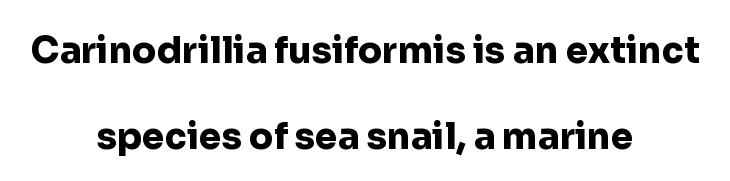
Q: Is the text bold? A: Yes.
Q: Is the text italic (slanted)? A: No, it is upright.
Q: Is the typeface a serif or a sans-serif typeface? A: Sans-serif.
Q: Is the text underlined? A: No.
Q: How is the paragraph aligned? A: Centered.
Q: Is the spacing between letters normal or unusually wide? A: Normal.
Q: Is the spacing between lines tight, normal or loose? A: Loose.
Q: Width (condensed, normal, or wide)? A: Normal.
Q: Stroke contrast? A: Low.
Q: x-height? A: Medium.
Q: Monospaced? A: No.
